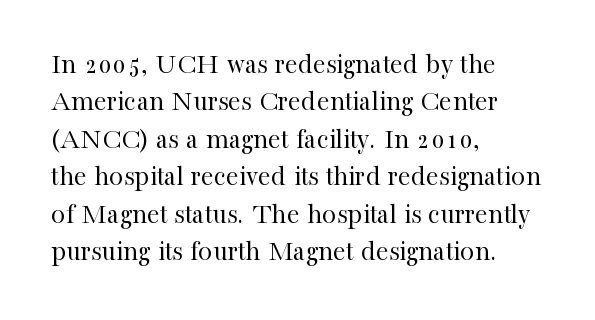
Q: Is the text bold? A: No.
Q: Is the text italic (slanted)? A: No, it is upright.
Q: Is the typeface a serif or a sans-serif typeface? A: Serif.
Q: Is the text underlined? A: No.
Q: How is the paragraph aligned? A: Left-aligned.
Q: Is the spacing between letters normal or unusually wide? A: Normal.
Q: Is the spacing between lines tight, normal or loose? A: Normal.
Q: Width (condensed, normal, or wide)? A: Normal.
Q: Stroke contrast? A: High.
Q: x-height? A: Medium.
Q: Monospaced? A: No.
